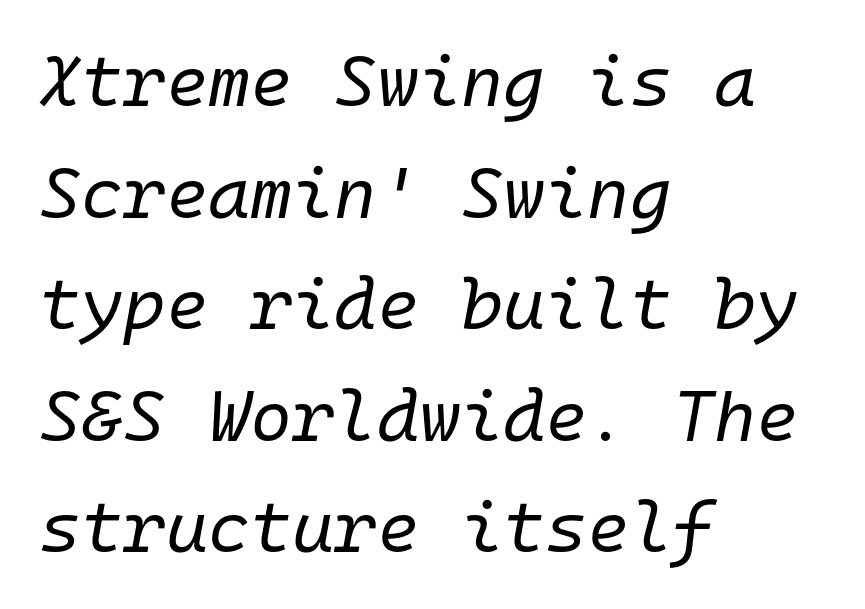
The image shows 72 px regular-weight type, italic (leaning right), monospaced; set left-aligned, normal line spacing (1.55x), normal letter spacing, not underlined; low stroke contrast and a medium x-height.
